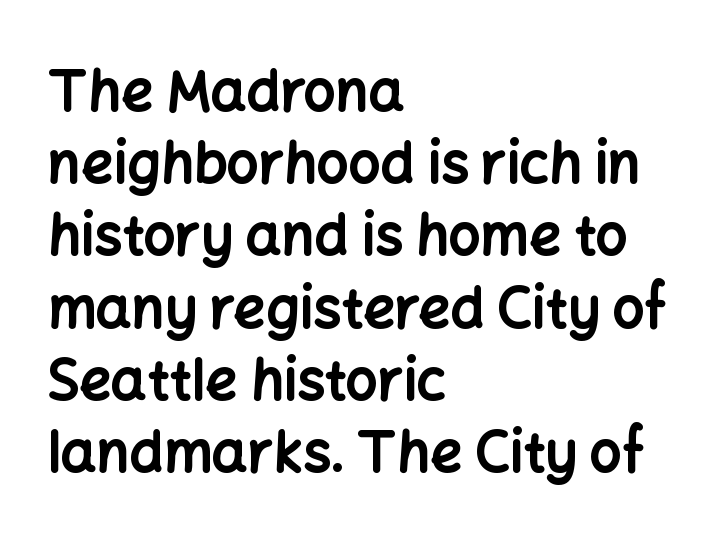
{"serif": "no", "italic": "no", "bold": "yes", "weight": "bold", "width": "normal", "stroke_contrast": "low", "x_height": "medium", "monospaced": "no", "underline": "no", "align": "left", "line_spacing": "normal", "line_spacing_ratio": 1.29, "letter_spacing": "normal", "letter_spacing_em": 0.0, "glyph_px": 56}
